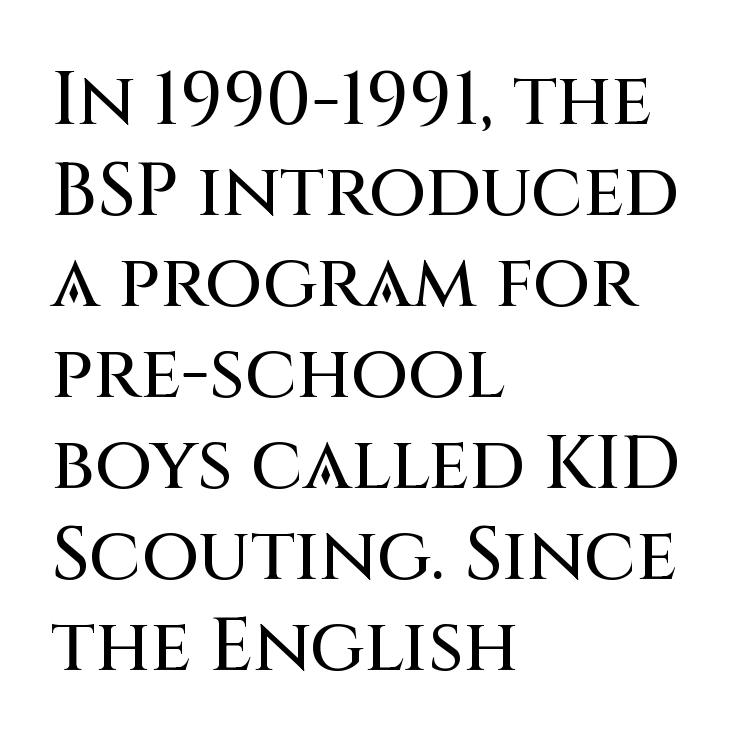
{"serif": "no", "italic": "no", "width": "normal", "stroke_contrast": "medium", "x_height": "large", "monospaced": "no", "underline": "no", "align": "left", "line_spacing_ratio": 1.23, "letter_spacing": "normal", "letter_spacing_em": 0.0, "glyph_px": 74}
